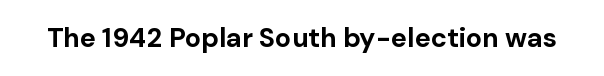
The image shows 27 px bold type, upright; set normal letter spacing, not underlined.
